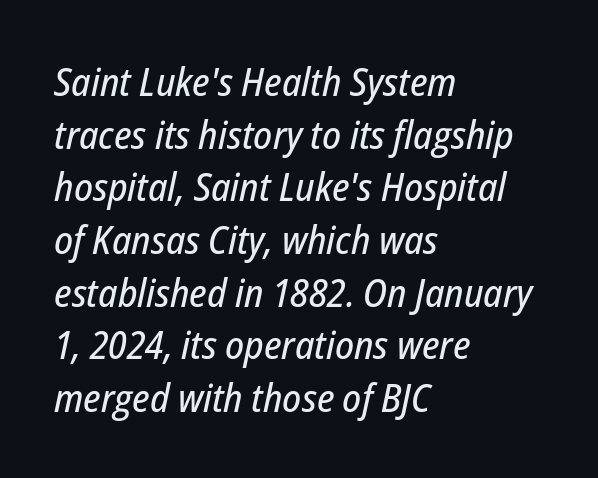
Q: Is the text italic (slanted)? A: Yes, it leans right by about 12 degrees.
Q: Is the text underlined? A: No.
Q: How is the paragraph aligned? A: Left-aligned.
Q: Is the spacing between letters normal or unusually wide? A: Normal.
Q: Is the spacing between lines tight, normal or loose? A: Normal.
Q: Width (condensed, normal, or wide)? A: Condensed.
Q: Stroke contrast? A: Low.
Q: x-height? A: Medium.
Q: Monospaced? A: No.
